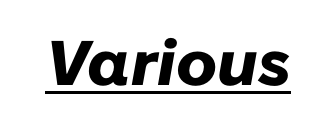
The image shows 63 px heavy type, italic (leaning right); set normal letter spacing, underlined; low stroke contrast and a medium x-height.
